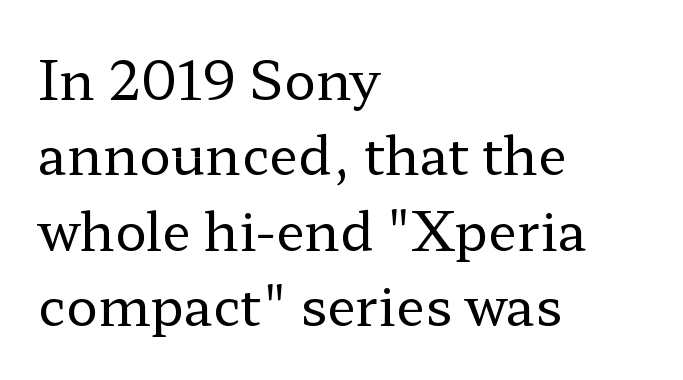
Q: Is the text bold? A: No.
Q: Is the text italic (slanted)? A: No, it is upright.
Q: Is the typeface a serif or a sans-serif typeface? A: Serif.
Q: Is the text underlined? A: No.
Q: How is the paragraph aligned? A: Left-aligned.
Q: Is the spacing between letters normal or unusually wide? A: Normal.
Q: Is the spacing between lines tight, normal or loose? A: Normal.
Q: Width (condensed, normal, or wide)? A: Wide.
Q: Stroke contrast? A: Low.
Q: x-height? A: Medium.
Q: Monospaced? A: No.
